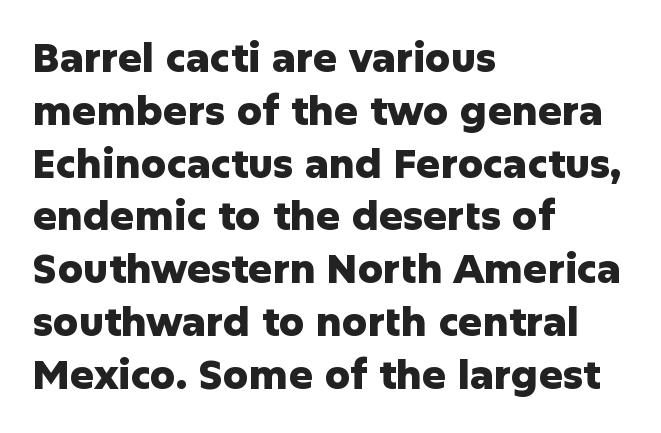
{"serif": "no", "italic": "no", "bold": "yes", "weight": "heavy", "width": "normal", "stroke_contrast": "low", "x_height": "medium", "monospaced": "no", "underline": "no", "align": "left", "line_spacing": "normal", "line_spacing_ratio": 1.32, "letter_spacing": "normal", "letter_spacing_em": 0.0, "glyph_px": 40}
